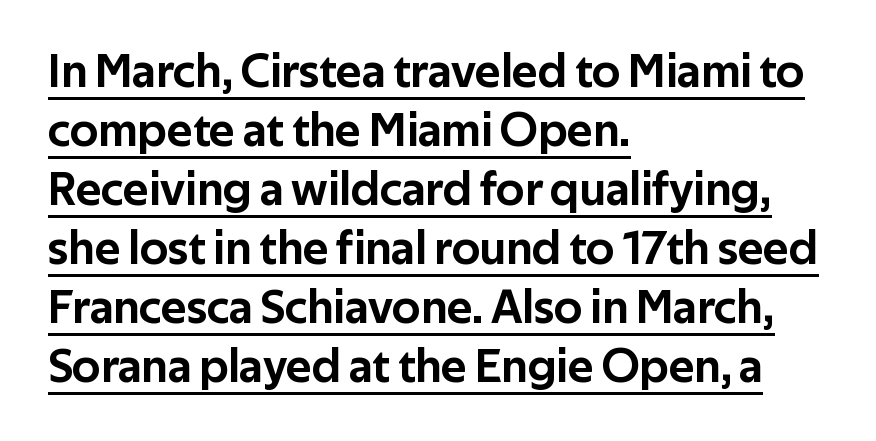
{"serif": "no", "italic": "no", "width": "normal", "stroke_contrast": "low", "x_height": "medium", "monospaced": "no", "underline": "yes", "align": "left", "line_spacing_ratio": 1.23, "letter_spacing": "normal", "letter_spacing_em": 0.0, "glyph_px": 48}
